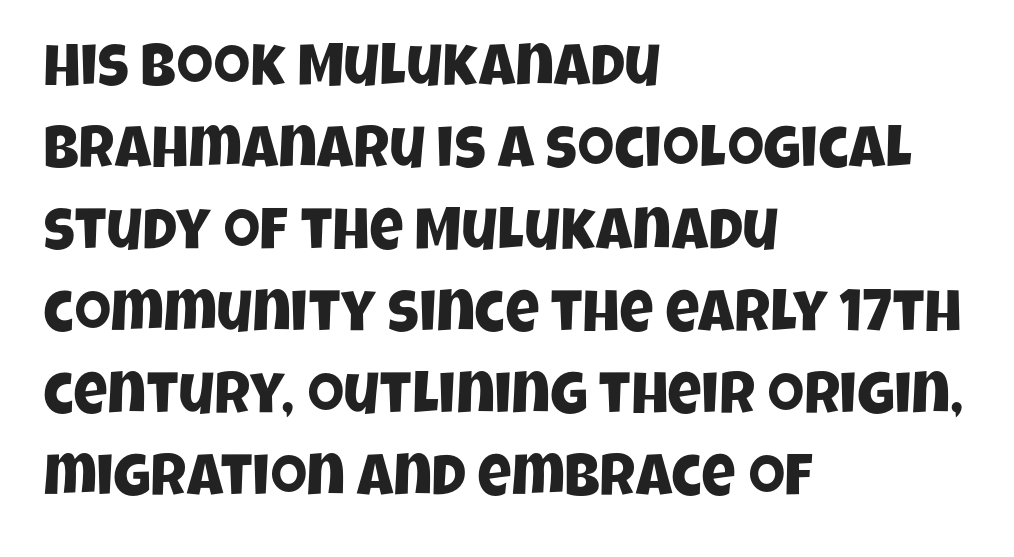
The image shows 59 px condensed sans-serif type; set left-aligned, normal line spacing (1.39x), normal letter spacing, not underlined; low stroke contrast and a large x-height.
